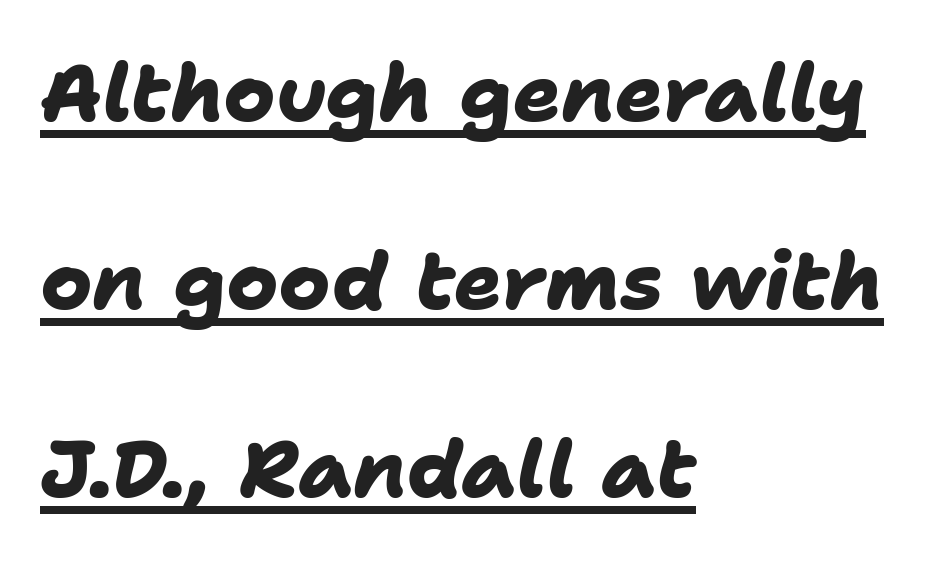
A typographer would call this underscored text. Short note: letters normally spaced. All the whitespace from short lines collects on the right. The letters are bold, with thick, heavy strokes. Varying glyph widths throughout — classic text-font behaviour.
